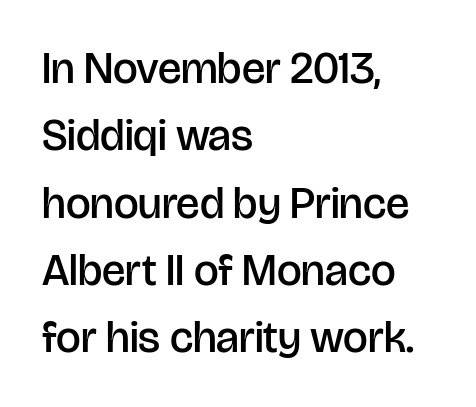
Stems and bowls a touch heavier than normal — semibold. The lines are quadded left. The zone under the glyphs is completely vacant. Reading down the column, the eye jumps a familiar distance to each next line.
